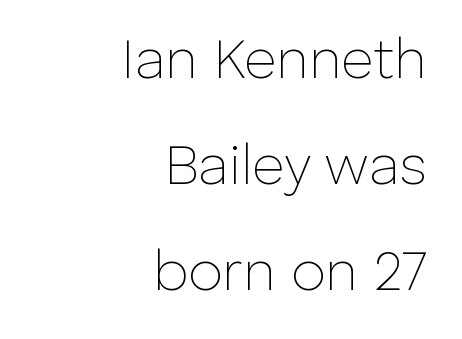
{"serif": "no", "italic": "no", "bold": "no", "weight": "thin", "width": "normal", "stroke_contrast": "low", "x_height": "medium", "monospaced": "no", "underline": "no", "align": "right", "line_spacing_ratio": 1.89, "letter_spacing": "normal", "letter_spacing_em": 0.0, "glyph_px": 56}
